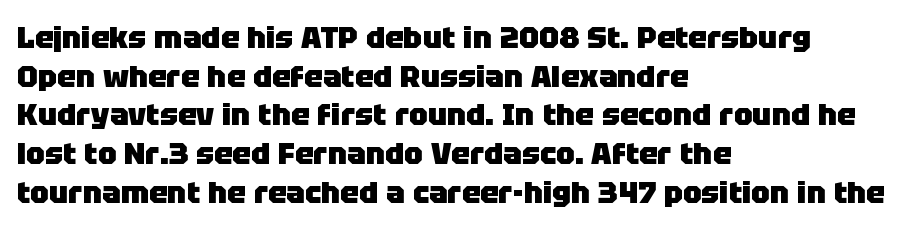
{"serif": "no", "italic": "no", "bold": "yes", "weight": "heavy", "width": "normal", "stroke_contrast": "low", "x_height": "large", "monospaced": "no", "underline": "no", "align": "left", "line_spacing": "normal", "line_spacing_ratio": 1.25, "letter_spacing": "normal", "letter_spacing_em": 0.0, "glyph_px": 31}
